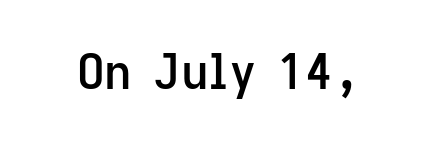
The image shows 48 px semibold sans-serif type, upright; set normal letter spacing, not underlined; low stroke contrast and a medium x-height.
